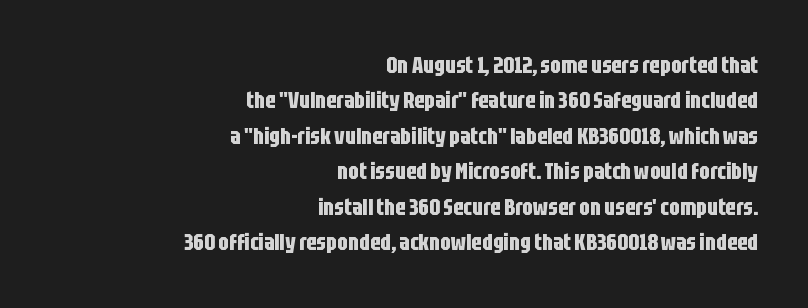
The specimen reads as upright at a glance. Between one letter and the next there's only the usual sliver of space. Layout note: lines flush right. The typesetting leans heavy: a genuine bold. Whoever set this chose a conventional vertical rhythm.
